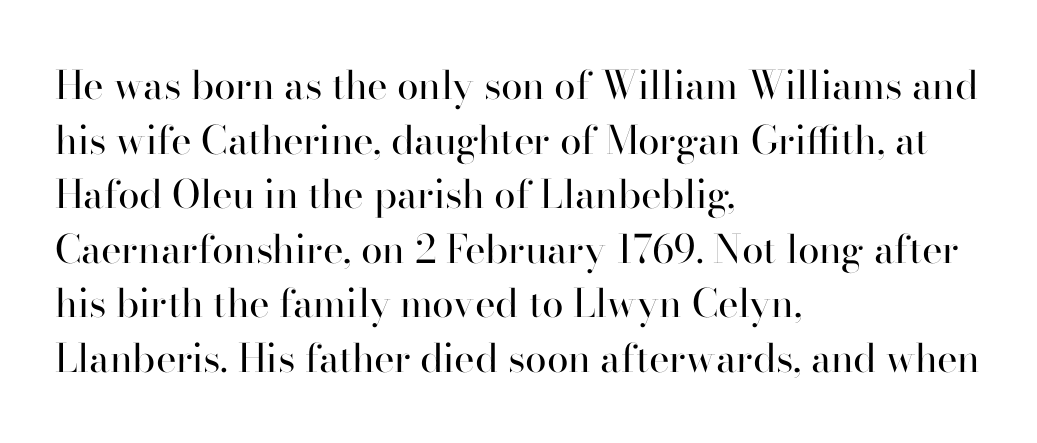
Q: Is the text bold? A: No.
Q: Is the text italic (slanted)? A: No, it is upright.
Q: Is the typeface a serif or a sans-serif typeface? A: Serif.
Q: Is the text underlined? A: No.
Q: How is the paragraph aligned? A: Left-aligned.
Q: Is the spacing between letters normal or unusually wide? A: Normal.
Q: Is the spacing between lines tight, normal or loose? A: Normal.
Q: Width (condensed, normal, or wide)? A: Normal.
Q: Stroke contrast? A: High.
Q: x-height? A: Small.
Q: Monospaced? A: No.
